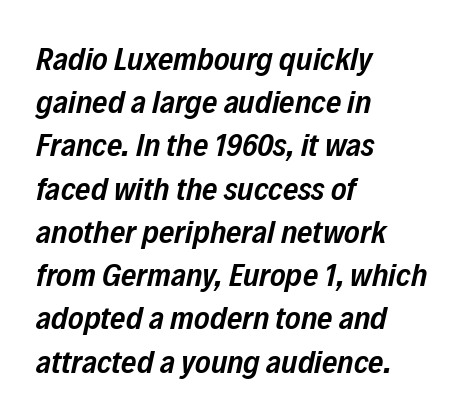
The image shows 33 px semibold, condensed type, italic (leaning right); set left-aligned, normal line spacing (1.31x), normal letter spacing, not underlined; low stroke contrast and a medium x-height.
